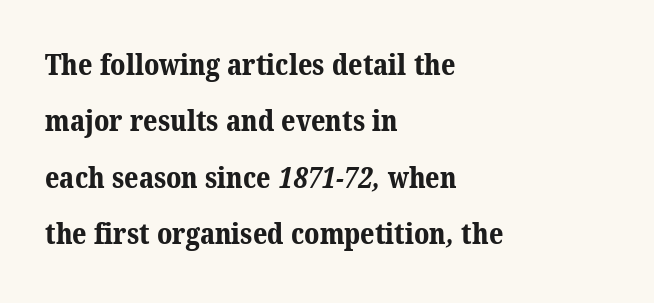
{"serif": "yes", "bold": "yes", "weight": "bold", "width": "normal", "stroke_contrast": "medium", "x_height": "medium", "monospaced": "no", "underline": "no", "align": "left", "line_spacing": "loose", "line_spacing_ratio": 2.01, "letter_spacing": "normal", "letter_spacing_em": 0.0, "glyph_px": 28}
